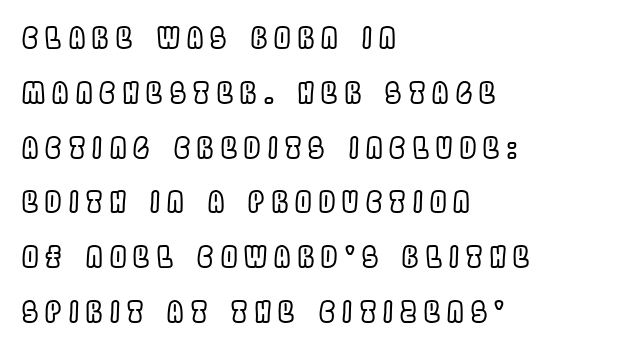
The image shows 29 px condensed type, upright; set left-aligned, line spacing 1.89x, unusually wide letter spacing (+0.25 em), not underlined; a large x-height.
